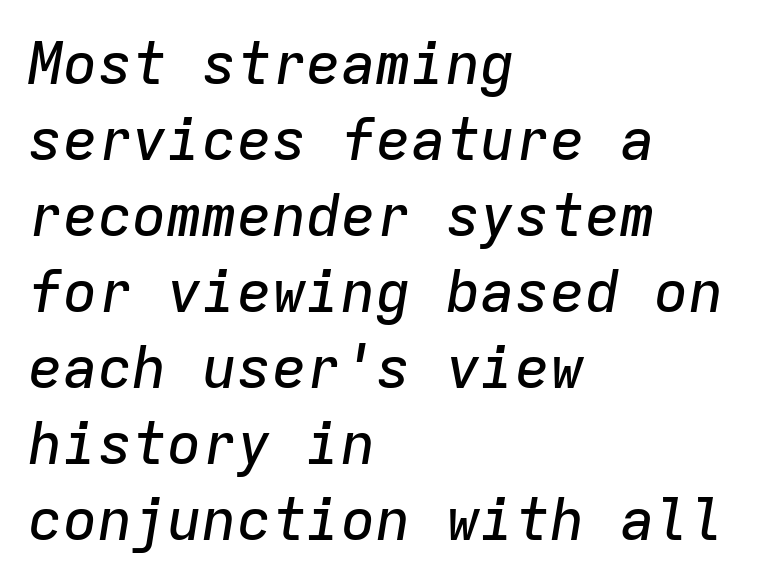
{"italic": "yes", "lean": "right", "slant_degrees": 9, "width": "normal", "stroke_contrast": "low", "x_height": "medium", "monospaced": "yes", "underline": "no", "align": "left", "line_spacing": "normal", "line_spacing_ratio": 1.31, "letter_spacing": "normal", "letter_spacing_em": 0.0, "glyph_px": 58}
